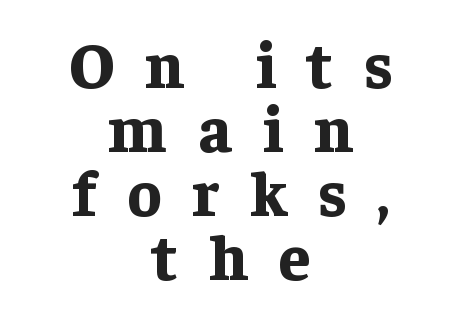
The designer went with a serif here, giving each stem small feet. Teacher's note: observe the equal gaps on both sides — that is centered alignment. The rendering uses natural spacing where letterforms have individual widths. The designer dialed line spacing down below the default.
